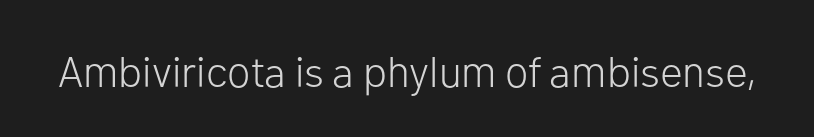
{"serif": "no", "italic": "no", "bold": "no", "weight": "light", "width": "normal", "stroke_contrast": "low", "x_height": "medium", "monospaced": "no", "underline": "no", "letter_spacing": "normal", "letter_spacing_em": 0.0, "glyph_px": 43}
